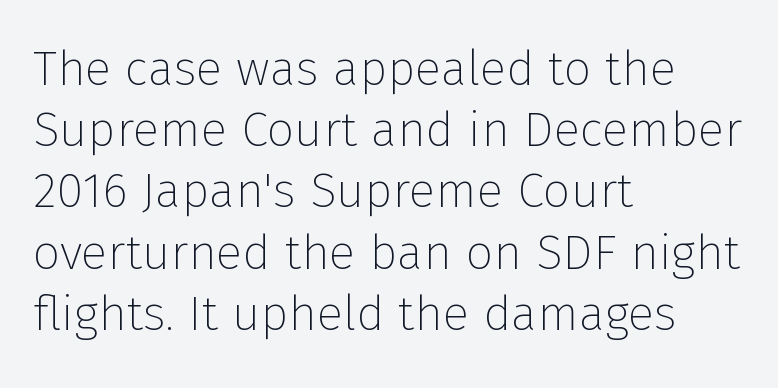
Q: Is the text bold? A: No.
Q: Is the text italic (slanted)? A: No, it is upright.
Q: Is the typeface a serif or a sans-serif typeface? A: Sans-serif.
Q: Is the text underlined? A: No.
Q: How is the paragraph aligned? A: Left-aligned.
Q: Is the spacing between letters normal or unusually wide? A: Normal.
Q: Is the spacing between lines tight, normal or loose? A: Normal.
Q: Width (condensed, normal, or wide)? A: Normal.
Q: Stroke contrast? A: Low.
Q: x-height? A: Medium.
Q: Monospaced? A: No.
